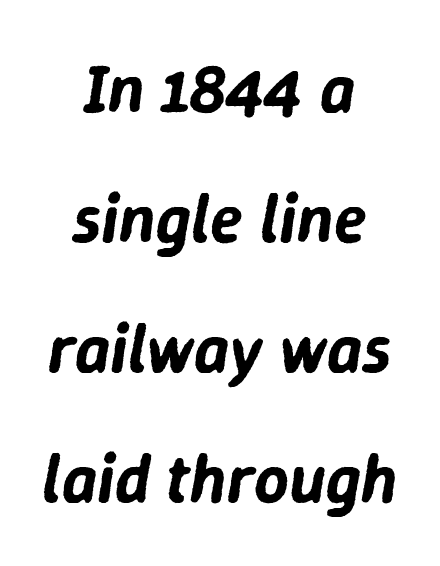
The image shows 68 px text type, italic (leaning right); set centered, loose line spacing (1.91x), normal letter spacing, not underlined; low stroke contrast and a medium x-height.
